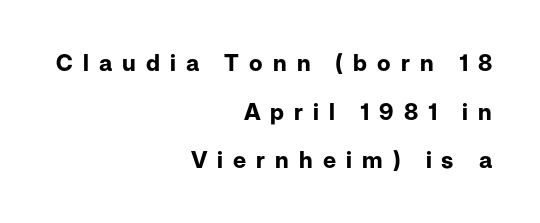
Q: Is the text bold? A: Yes.
Q: Is the text italic (slanted)? A: No, it is upright.
Q: Is the text underlined? A: No.
Q: How is the paragraph aligned? A: Right-aligned.
Q: Is the spacing between letters normal or unusually wide? A: Unusually wide.
Q: Is the spacing between lines tight, normal or loose? A: Loose.
